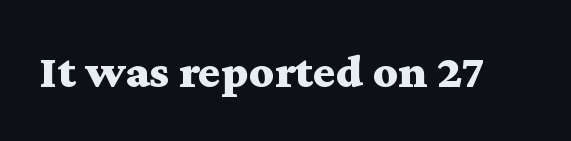
{"serif": "yes", "italic": "no", "bold": "yes", "weight": "bold", "width": "wide", "stroke_contrast": "medium", "x_height": "medium", "monospaced": "no", "underline": "no", "letter_spacing": "normal", "letter_spacing_em": 0.0, "glyph_px": 48}
